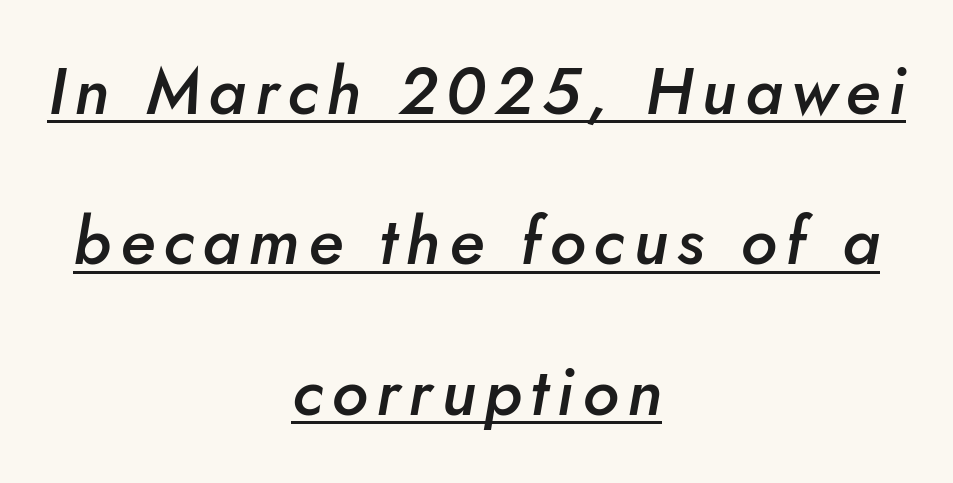
The image shows 66 px semibold type, italic (leaning right); set centered, loose line spacing (2.28x), underlined; low stroke contrast and a small x-height.
